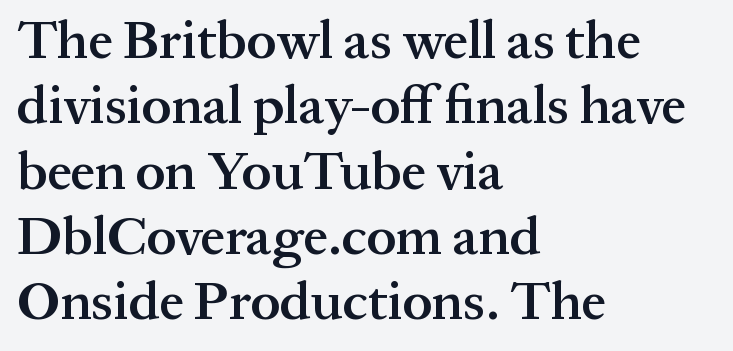
Q: Is the text bold? A: Semi-bold.
Q: Is the text italic (slanted)? A: No, it is upright.
Q: Is the typeface a serif or a sans-serif typeface? A: Serif.
Q: Is the text underlined? A: No.
Q: How is the paragraph aligned? A: Left-aligned.
Q: Is the spacing between letters normal or unusually wide? A: Normal.
Q: Width (condensed, normal, or wide)? A: Normal.
Q: Stroke contrast? A: Medium.
Q: x-height? A: Medium.
Q: Monospaced? A: No.
